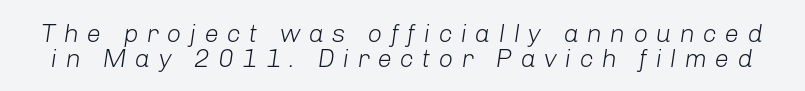
Q: Is the text bold? A: No.
Q: Is the text italic (slanted)? A: Yes, it leans right by about 8 degrees.
Q: Is the text underlined? A: No.
Q: Is the spacing between letters normal or unusually wide? A: Unusually wide.
Q: Is the spacing between lines tight, normal or loose? A: Tight.
